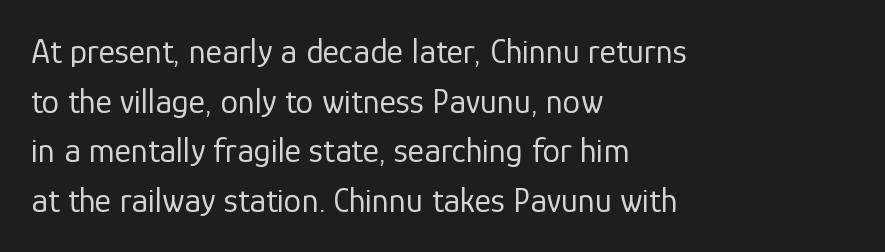
This sample uses an upright cut, with every glyph sitting square on the baseline. No letter is thick-stroked: the sample isn't bold. In terms of letterform style, serifs are entirely absent. Successive baselines arrive at the customary interval. Has an underline been added? It has not. These lines stack with their left ends in a neat column.
